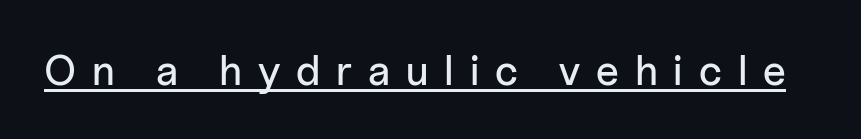
Words appear elongated and porous because spacing is wide. Designer's note — italics off, roman on. This is underlined copy, the kind a proofreader might mark for attention. The font family rendered here belongs to the sans-serif group.
